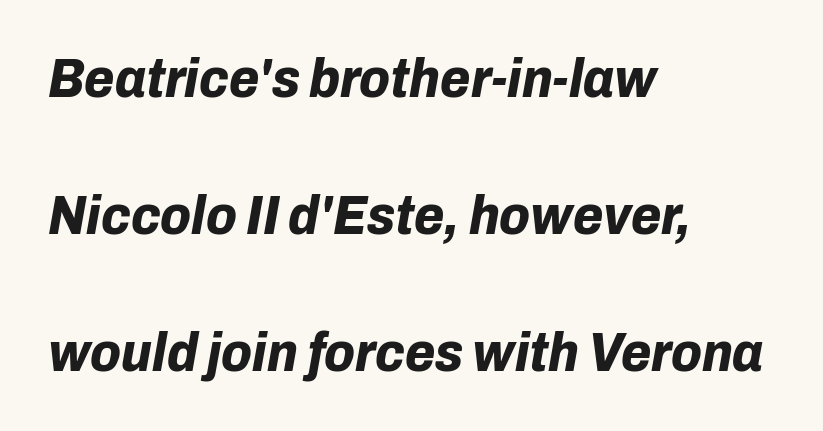
Q: Is the text bold? A: Yes.
Q: Is the text italic (slanted)? A: Yes, it leans right by about 10 degrees.
Q: Is the text underlined? A: No.
Q: How is the paragraph aligned? A: Left-aligned.
Q: Is the spacing between letters normal or unusually wide? A: Normal.
Q: Is the spacing between lines tight, normal or loose? A: Loose.
Q: Width (condensed, normal, or wide)? A: Normal.
Q: Stroke contrast? A: Low.
Q: x-height? A: Medium.
Q: Monospaced? A: No.
